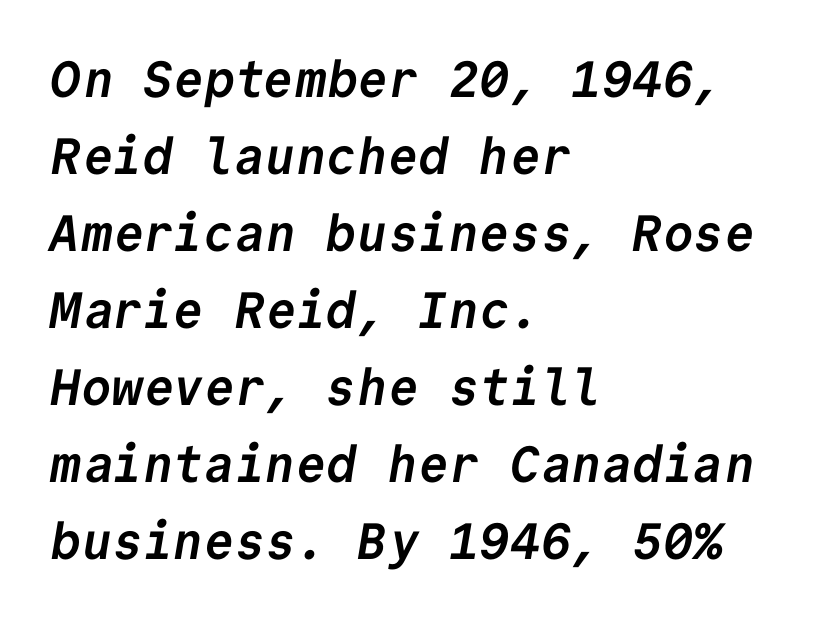
The image shows 51 px semibold sans-serif type, monospaced; set left-aligned, normal line spacing (1.51x), normal letter spacing, not underlined; low stroke contrast and a medium x-height.
